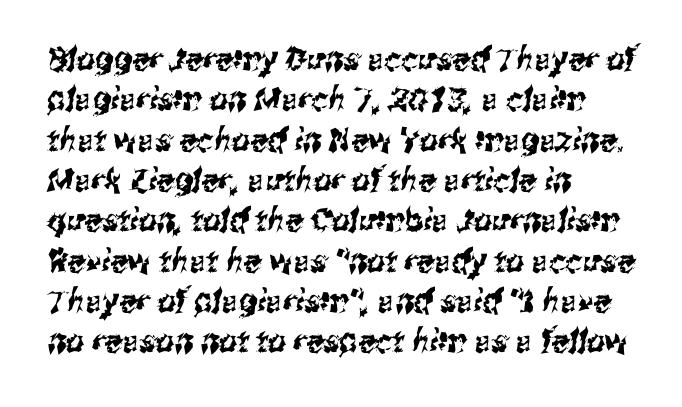
Q: Is the typeface a serif or a sans-serif typeface? A: Sans-serif.
Q: Is the text underlined? A: No.
Q: How is the paragraph aligned? A: Left-aligned.
Q: Is the spacing between letters normal or unusually wide? A: Normal.
Q: Is the spacing between lines tight, normal or loose? A: Normal.
Q: Width (condensed, normal, or wide)? A: Condensed.
Q: Stroke contrast? A: Medium.
Q: x-height? A: Medium.
Q: Monospaced? A: No.
